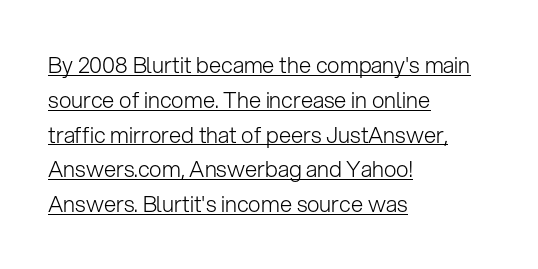
The image shows 22 px text type, upright; set left-aligned, normal line spacing (1.58x), normal letter spacing, underlined.
